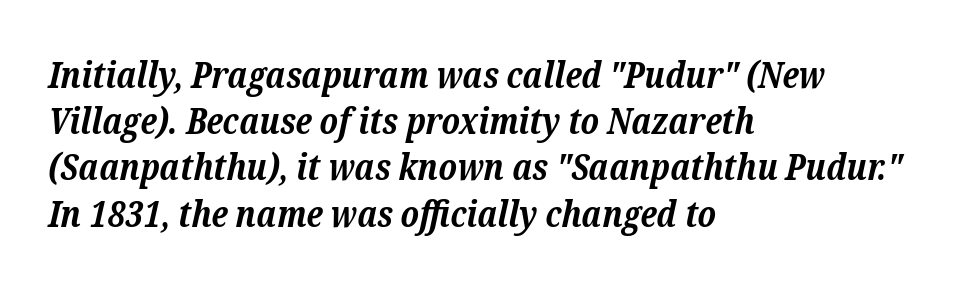
The image shows 37 px bold serif type, italic (leaning right); set left-aligned, normal line spacing (1.25x), normal letter spacing, not underlined; low stroke contrast and a medium x-height.
